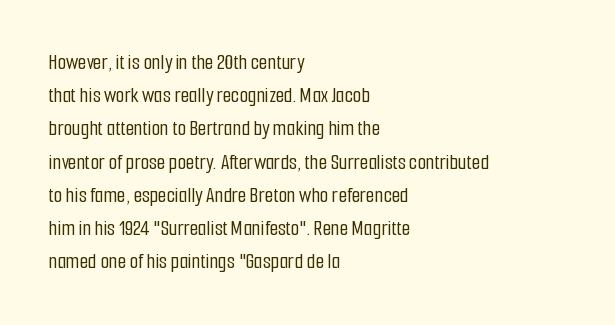
Q: Is the text italic (slanted)? A: No, it is upright.
Q: Is the text underlined? A: No.
Q: How is the paragraph aligned? A: Left-aligned.
Q: Is the spacing between letters normal or unusually wide? A: Normal.
Q: Is the spacing between lines tight, normal or loose? A: Normal.
